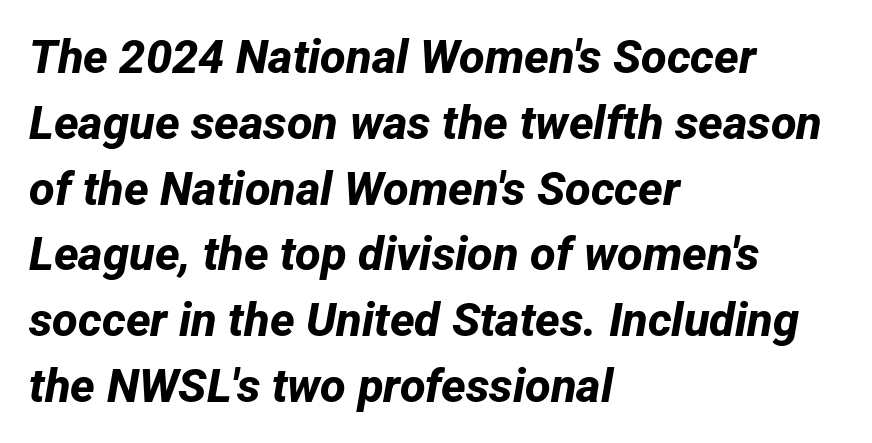
The gaps between neighbouring characters are ordinary and unremarkable. The string is rendered with underlining switched off. What weight is shown? A full bold with thick strokes. Spacing verdict: proportional, widths tailored to each character. The typesetter chose a ragged-right arrangement here. In terms of leading, this rendering sits right in the middle.
